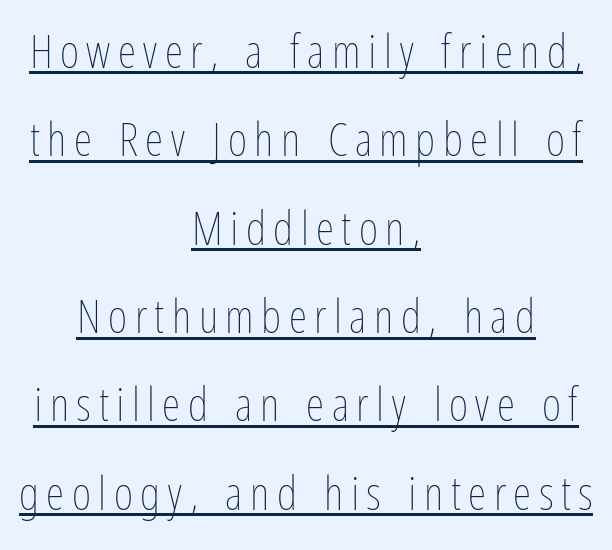
Q: Is the text bold? A: No.
Q: Is the text italic (slanted)? A: No, it is upright.
Q: Is the text underlined? A: Yes.
Q: How is the paragraph aligned? A: Centered.
Q: Width (condensed, normal, or wide)? A: Condensed.
Q: Stroke contrast? A: Low.
Q: x-height? A: Medium.
Q: Monospaced? A: No.
